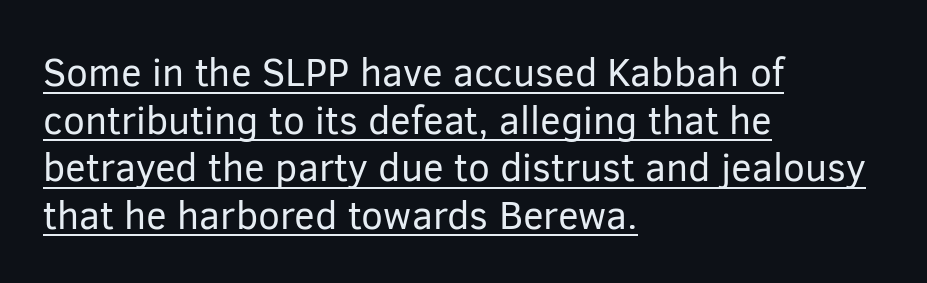
Q: Is the text bold? A: No.
Q: Is the text italic (slanted)? A: No, it is upright.
Q: Is the typeface a serif or a sans-serif typeface? A: Sans-serif.
Q: Is the text underlined? A: Yes.
Q: How is the paragraph aligned? A: Left-aligned.
Q: Is the spacing between letters normal or unusually wide? A: Normal.
Q: Width (condensed, normal, or wide)? A: Normal.
Q: Stroke contrast? A: Low.
Q: x-height? A: Medium.
Q: Monospaced? A: No.
